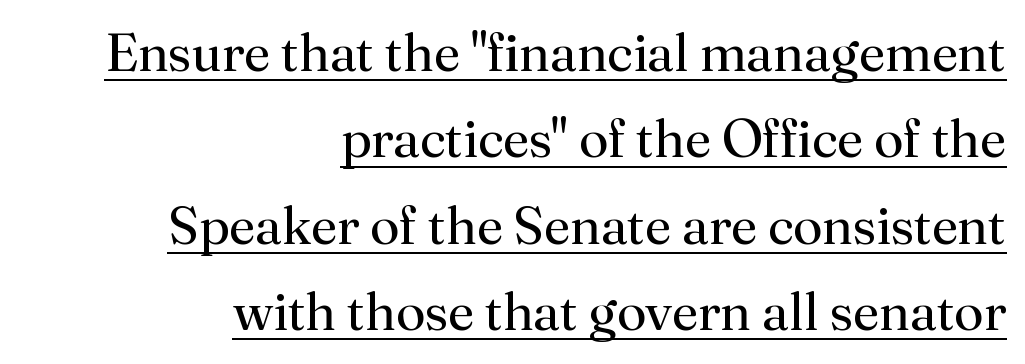
Q: Is the text bold? A: No.
Q: Is the text italic (slanted)? A: No, it is upright.
Q: Is the typeface a serif or a sans-serif typeface? A: Serif.
Q: Is the text underlined? A: Yes.
Q: How is the paragraph aligned? A: Right-aligned.
Q: Is the spacing between letters normal or unusually wide? A: Normal.
Q: Is the spacing between lines tight, normal or loose? A: Normal.
Q: Width (condensed, normal, or wide)? A: Normal.
Q: Stroke contrast? A: Medium.
Q: x-height? A: Small.
Q: Monospaced? A: No.
